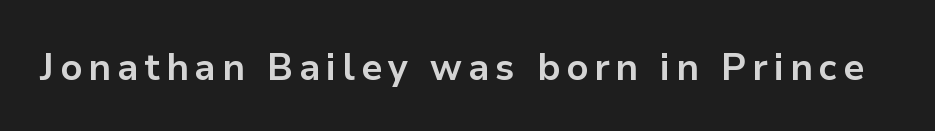
The image shows 37 px bold sans-serif type, upright; set not underlined; low stroke contrast and a medium x-height.
